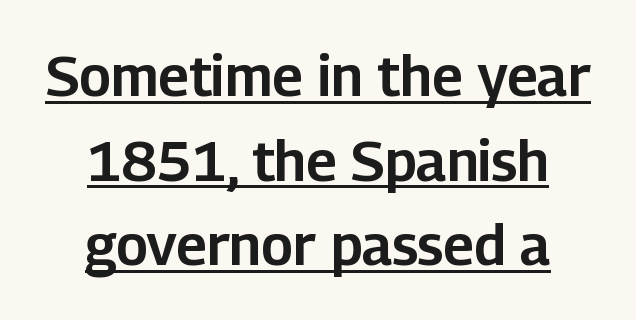
{"serif": "no", "italic": "no", "width": "normal", "stroke_contrast": "low", "x_height": "medium", "monospaced": "no", "underline": "yes", "align": "center", "line_spacing": "normal", "line_spacing_ratio": 1.51, "letter_spacing": "normal", "letter_spacing_em": 0.0, "glyph_px": 56}
